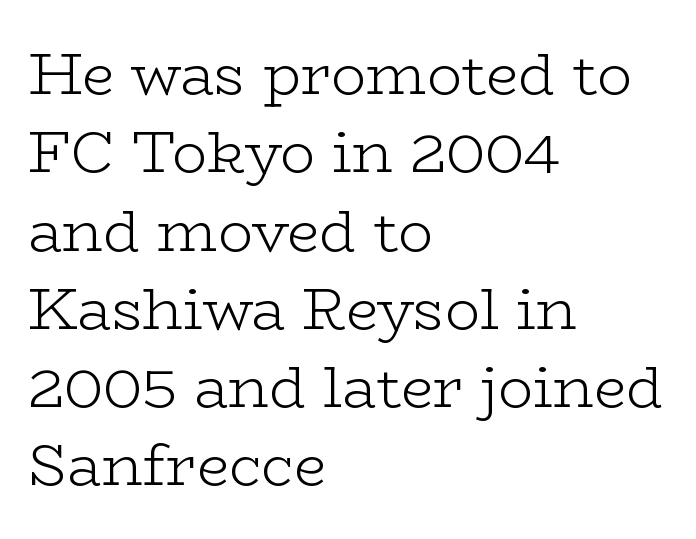
The image shows 58 px light, wide serif type, upright; set left-aligned, normal line spacing (1.35x), normal letter spacing, not underlined; low stroke contrast and a medium x-height.
